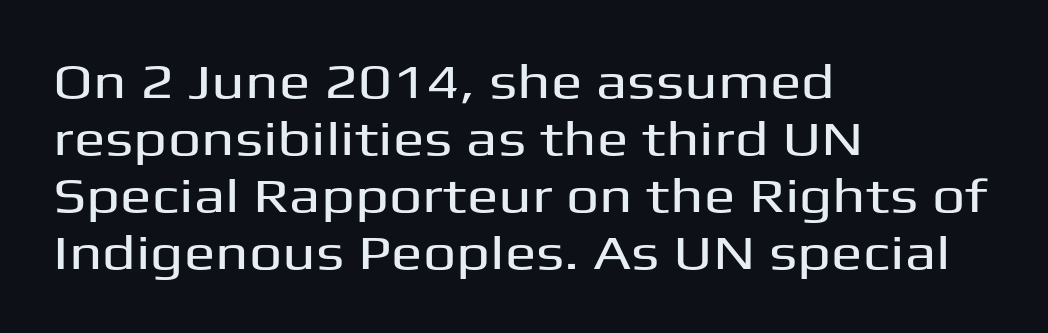
The image shows 47 px wide sans-serif type, upright; set left-aligned, line spacing 1.21x, normal letter spacing, not underlined; medium stroke contrast and a medium x-height.
